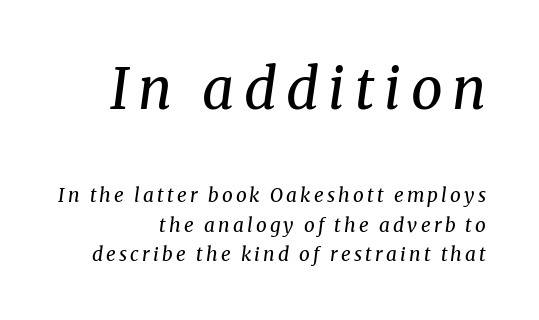
The image shows 56 px regular-weight serif type, italic (leaning right); set right-aligned, normal line spacing (1.53x), not underlined; the first (top) block is 2.95x larger; medium stroke contrast and a medium x-height.
